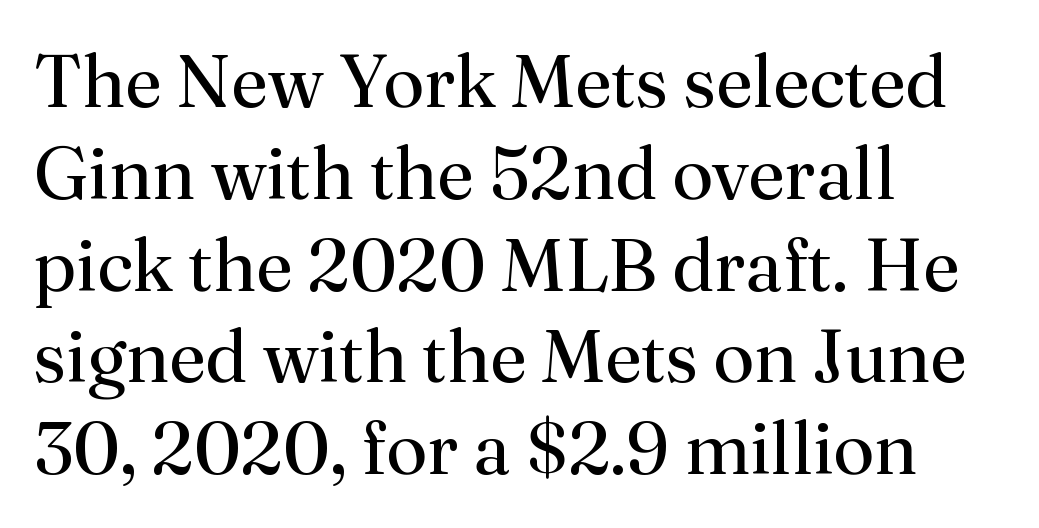
Ordinary non-slanted type is in use. Character widths vary here, with narrow letters taking less room than wide ones. This sample is left-justified, so line endings fall wherever the words run out. No chunkiness to these letters — they're not bold.
